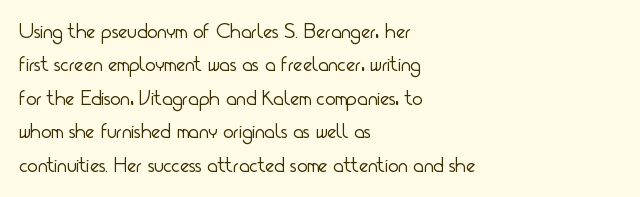
Summary of vertical rhythm: regular, with standard interline spacing. No extra ink here — the face is not bold. Quick note: not italic, upright. Horizontal alignment here is leftward, the default for most running prose.
